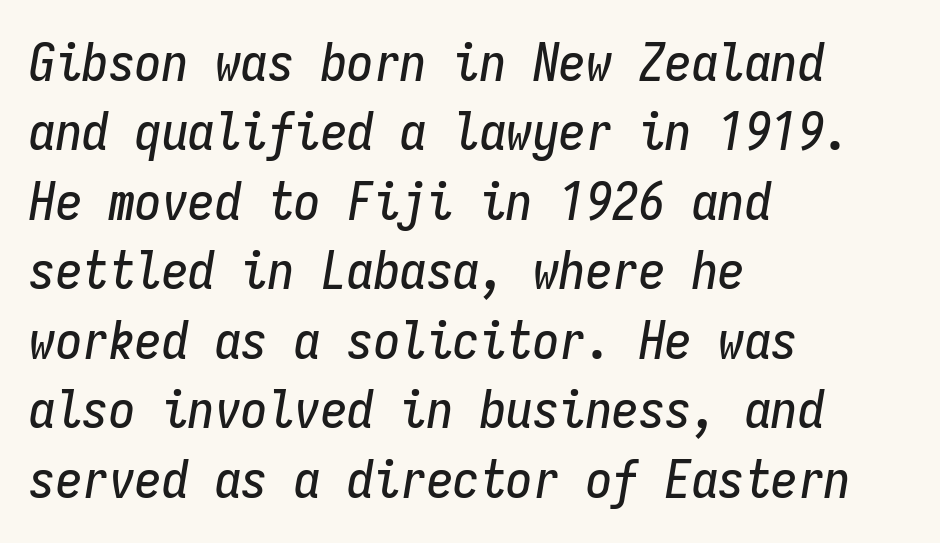
{"italic": "yes", "lean": "right", "slant_degrees": 9, "width": "condensed", "stroke_contrast": "low", "x_height": "medium", "monospaced": "yes", "underline": "no", "align": "left", "line_spacing": "normal", "line_spacing_ratio": 1.31, "letter_spacing": "normal", "letter_spacing_em": 0.0, "glyph_px": 53}
